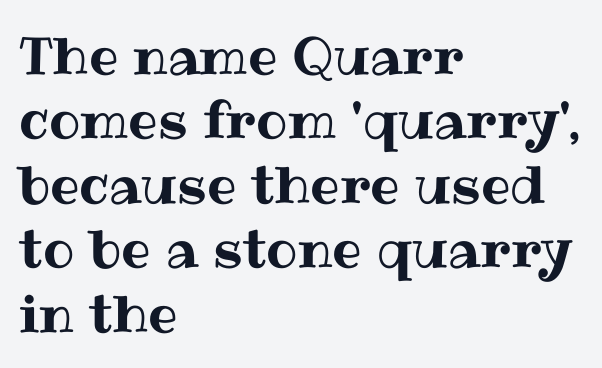
Q: Is the text italic (slanted)? A: No, it is upright.
Q: Is the text underlined? A: No.
Q: How is the paragraph aligned? A: Left-aligned.
Q: Is the spacing between letters normal or unusually wide? A: Normal.
Q: Width (condensed, normal, or wide)? A: Normal.
Q: Stroke contrast? A: Medium.
Q: x-height? A: Medium.
Q: Monospaced? A: No.
